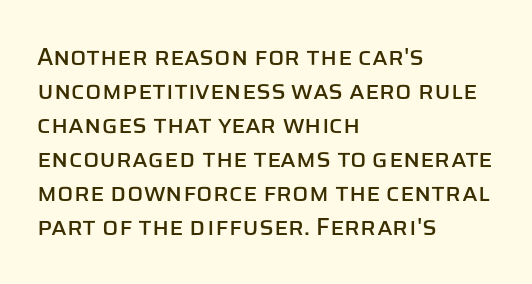
Each word holds together tightly as a unit, with standard inter-letter gaps. Horizontally, the lines are justified to the leading edge only. Check the space under the baseline: it is left empty. Leading matches the norm, producing a regular column.
